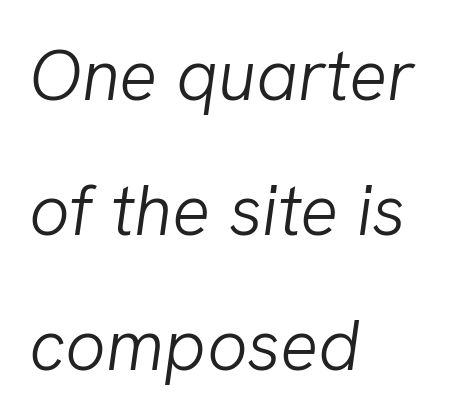
Q: Is the text bold? A: No.
Q: Is the text italic (slanted)? A: Yes, it leans right by about 8 degrees.
Q: Is the text underlined? A: No.
Q: How is the paragraph aligned? A: Left-aligned.
Q: Is the spacing between letters normal or unusually wide? A: Normal.
Q: Is the spacing between lines tight, normal or loose? A: Loose.
Q: Width (condensed, normal, or wide)? A: Normal.
Q: Stroke contrast? A: Low.
Q: x-height? A: Medium.
Q: Monospaced? A: No.
